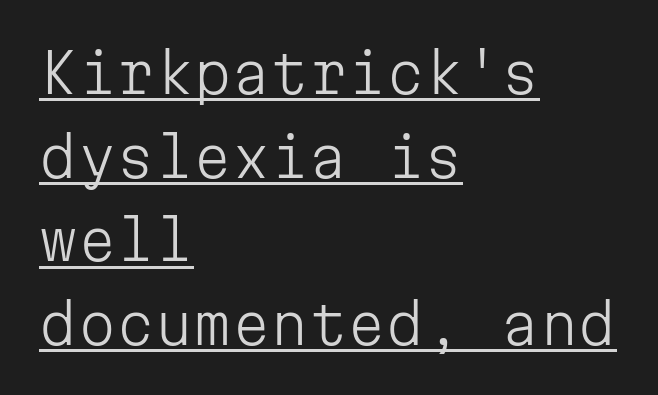
Q: Is the text bold? A: No.
Q: Is the text italic (slanted)? A: No, it is upright.
Q: Is the typeface a serif or a sans-serif typeface? A: Sans-serif.
Q: Is the text underlined? A: Yes.
Q: How is the paragraph aligned? A: Left-aligned.
Q: Is the spacing between letters normal or unusually wide? A: Normal.
Q: Is the spacing between lines tight, normal or loose? A: Normal.
Q: Width (condensed, normal, or wide)? A: Normal.
Q: Stroke contrast? A: Low.
Q: x-height? A: Medium.
Q: Monospaced? A: Yes.
